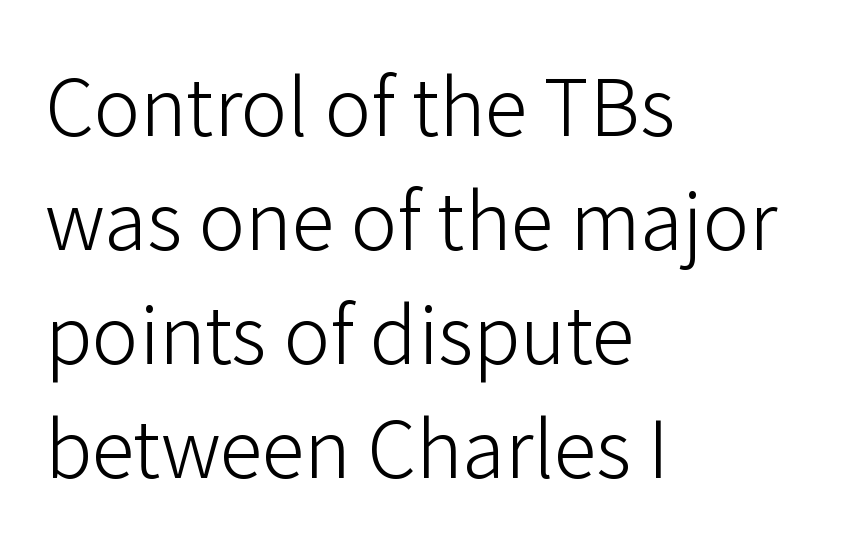
{"serif": "no", "italic": "no", "bold": "no", "weight": "light", "width": "normal", "stroke_contrast": "low", "x_height": "medium", "monospaced": "no", "underline": "no", "align": "left", "line_spacing": "normal", "line_spacing_ratio": 1.46, "letter_spacing": "normal", "letter_spacing_em": 0.0, "glyph_px": 78}
